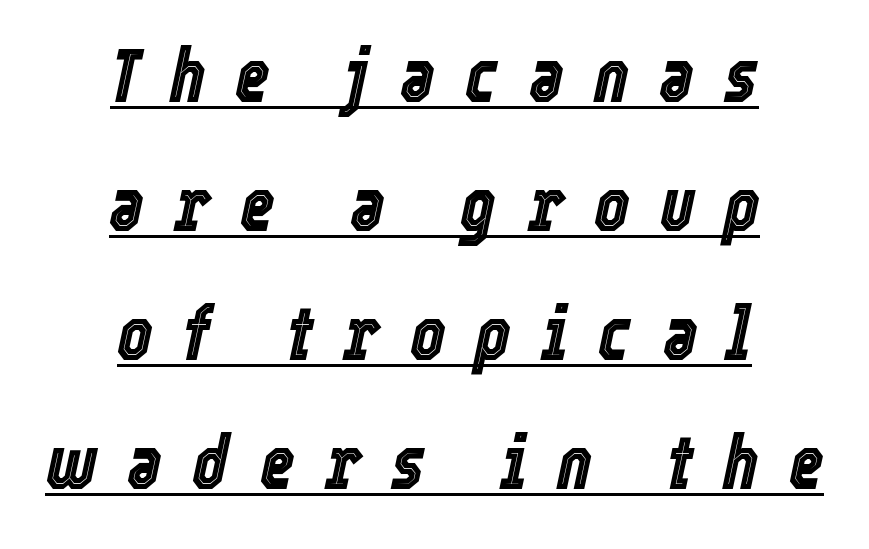
Notice how the passage keeps no hard edge, just a central spine. A baseline rule has been typeset under these characters. Compared with typical body copy, the letter spacing here is much looser. The typography opts for an oblique posture over an upright one.
